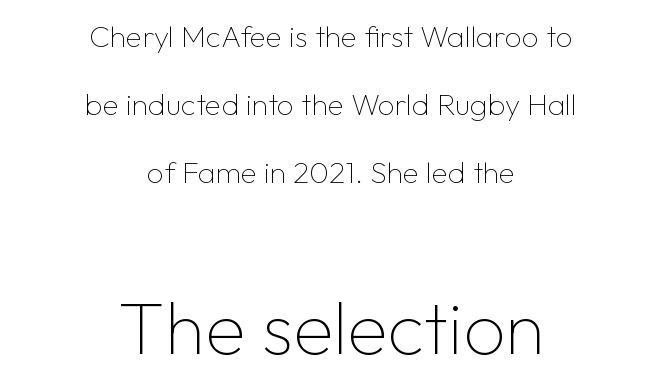
The lines in this sample share a center point and differ in where they start and stop. The designer went with a sans here, leaving each stem footless. Ordinary non-slanted type is in use. Unmarked baselines from the first word to the last. The cut favours lightness, reaching ordinary text weight at its darkest. This sample has the flowing, uneven cadence of proportional lettering.
